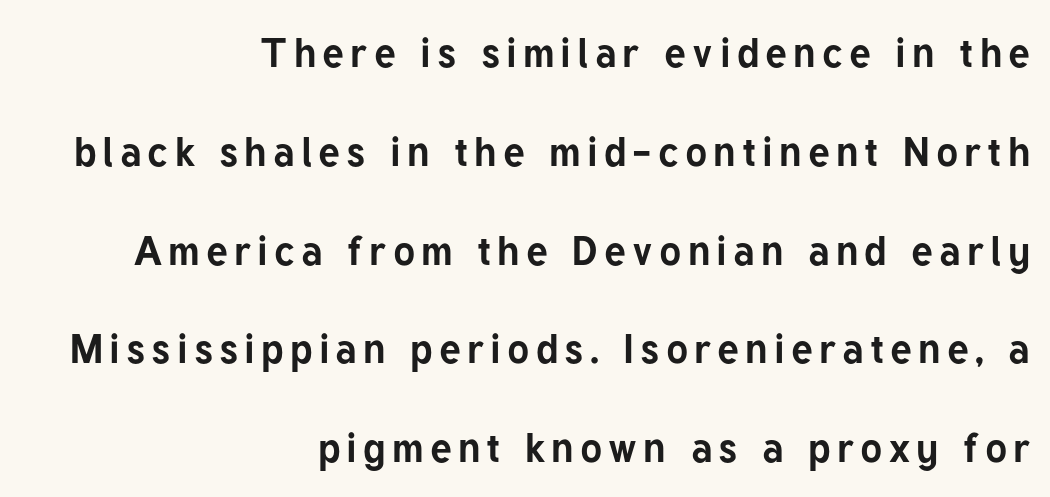
The image shows 41 px bold sans-serif type, upright; set right-aligned, loose line spacing (2.41x), not underlined; low stroke contrast and a medium x-height.
